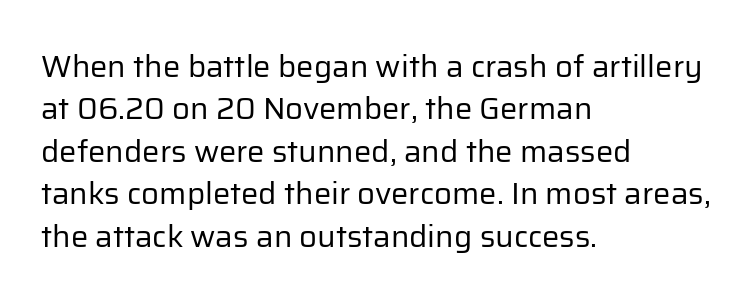
Nope, no serifs anywhere on these letters. Notice how descenders clear the ascenders below comfortably — that's standard leading. Letters have the restrained weight of plain body copy at most. Just letters on the line, the space beneath them empty.
